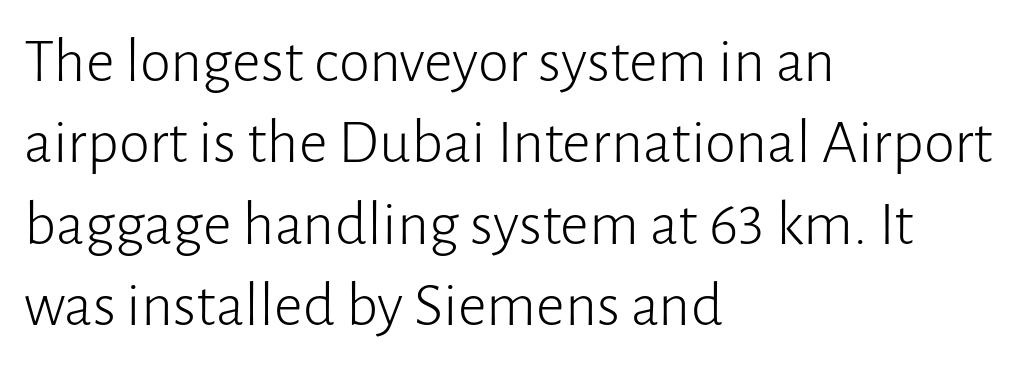
The glyphs in this specimen are sans serif. This sample has the flowing, uneven cadence of proportional lettering. Tall strokes in this sample are plumb rather than angled. The space between consecutive lines is moderate. Line starts are locked; line ends wander. Underline: absent.
